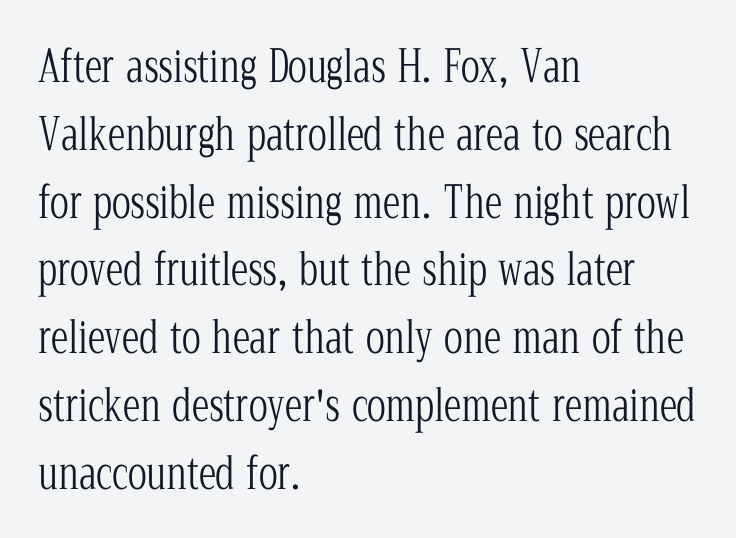
The image shows 44 px light, condensed serif type, upright; set left-aligned, normal line spacing (1.54x), normal letter spacing, not underlined; low stroke contrast and a medium x-height.
